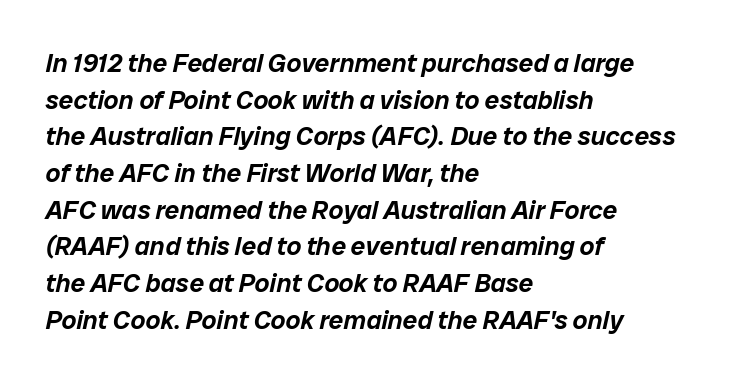
Q: Is the text italic (slanted)? A: Yes, it leans right by about 12 degrees.
Q: Is the text underlined? A: No.
Q: How is the paragraph aligned? A: Left-aligned.
Q: Is the spacing between letters normal or unusually wide? A: Normal.
Q: Is the spacing between lines tight, normal or loose? A: Normal.
